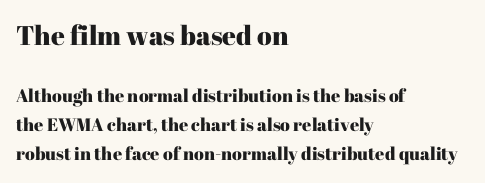
{"italic": "no", "underline": "no", "align": "left", "line_spacing": "normal", "line_spacing_ratio": 1.63, "letter_spacing": "normal", "letter_spacing_em": 0.0, "larger_block": "first", "size_ratio": 1.5, "glyph_px": 27}
